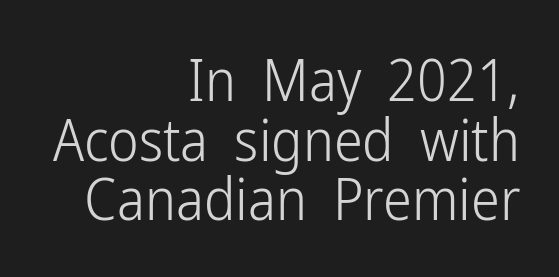
{"serif": "no", "italic": "no", "bold": "no", "weight": "light", "width": "condensed", "stroke_contrast": "low", "x_height": "medium", "monospaced": "no", "underline": "no", "align": "right", "line_spacing": "tight", "line_spacing_ratio": 1.03, "letter_spacing": "normal", "letter_spacing_em": 0.0, "glyph_px": 58}
